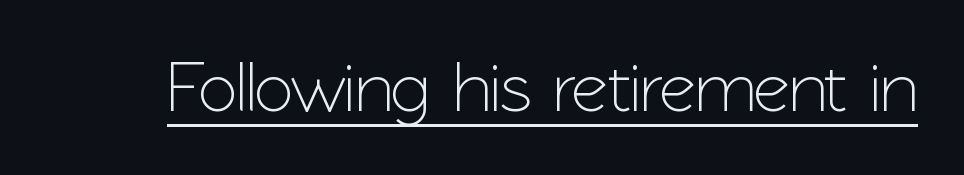
Q: Is the text italic (slanted)? A: No, it is upright.
Q: Is the typeface a serif or a sans-serif typeface? A: Sans-serif.
Q: Is the text underlined? A: Yes.
Q: Is the spacing between letters normal or unusually wide? A: Normal.
Q: Width (condensed, normal, or wide)? A: Normal.
Q: Stroke contrast? A: Low.
Q: x-height? A: Medium.
Q: Monospaced? A: No.
